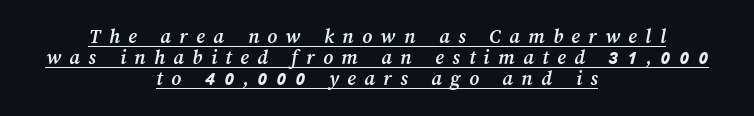
The image shows 21 px bold type; set centered, tight line spacing (0.99x), unusually wide letter spacing (+0.4 em), underlined.
